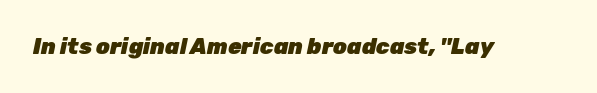
Plain, unruled lines of type. Nobody touched the tracking dial on this one. Each glyph is drawn with heavy, bold strokes. The typography opts for an oblique posture over an upright one.
